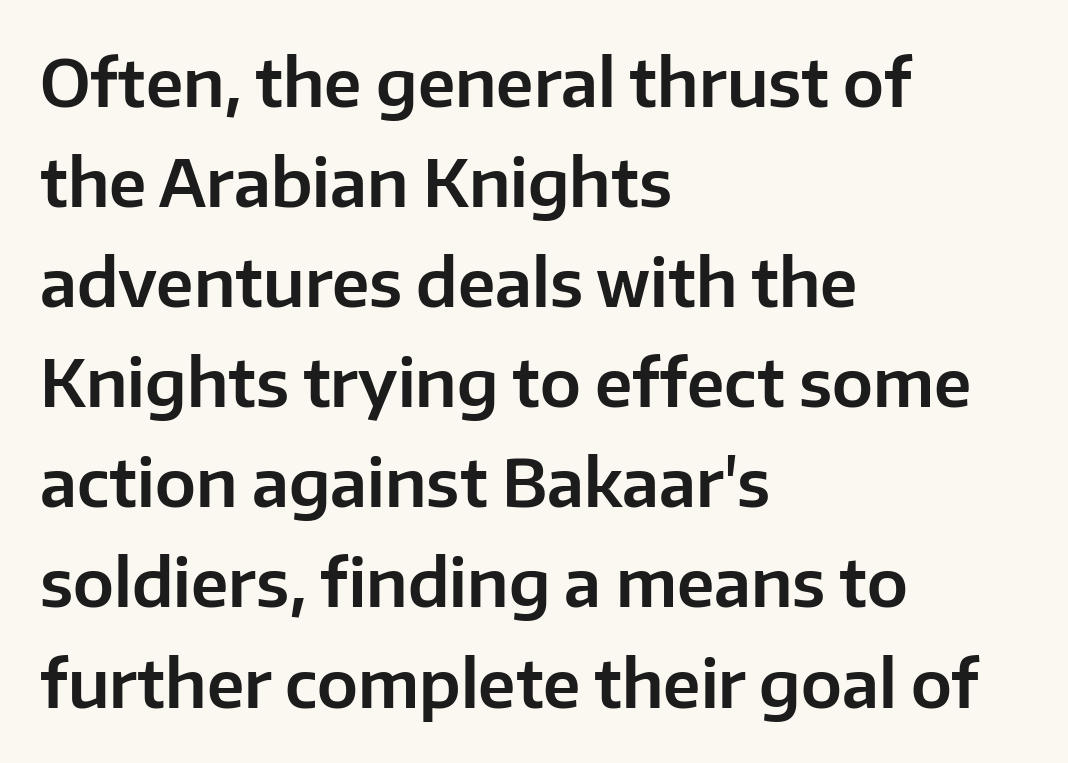
Q: Is the text italic (slanted)? A: No, it is upright.
Q: Is the typeface a serif or a sans-serif typeface? A: Sans-serif.
Q: Is the text underlined? A: No.
Q: How is the paragraph aligned? A: Left-aligned.
Q: Is the spacing between letters normal or unusually wide? A: Normal.
Q: Is the spacing between lines tight, normal or loose? A: Normal.
Q: Width (condensed, normal, or wide)? A: Normal.
Q: Stroke contrast? A: Low.
Q: x-height? A: Medium.
Q: Monospaced? A: No.
